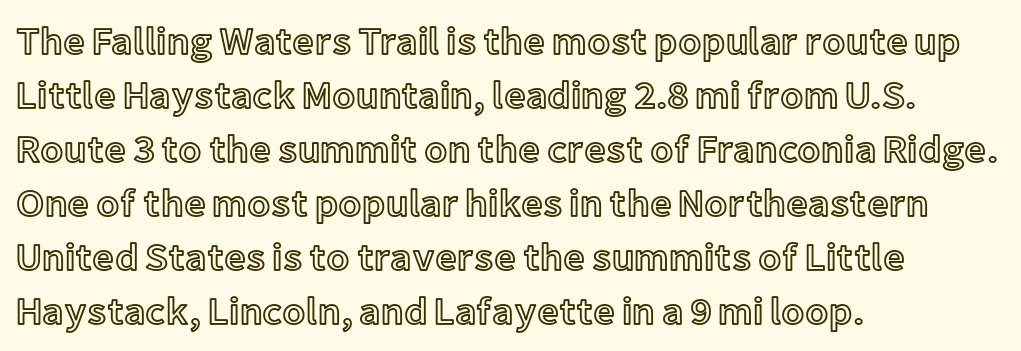
{"italic": "no", "width": "normal", "x_height": "medium", "monospaced": "no", "underline": "no", "align": "left", "line_spacing": "normal", "line_spacing_ratio": 1.42, "letter_spacing": "normal", "letter_spacing_em": 0.0, "glyph_px": 38}
